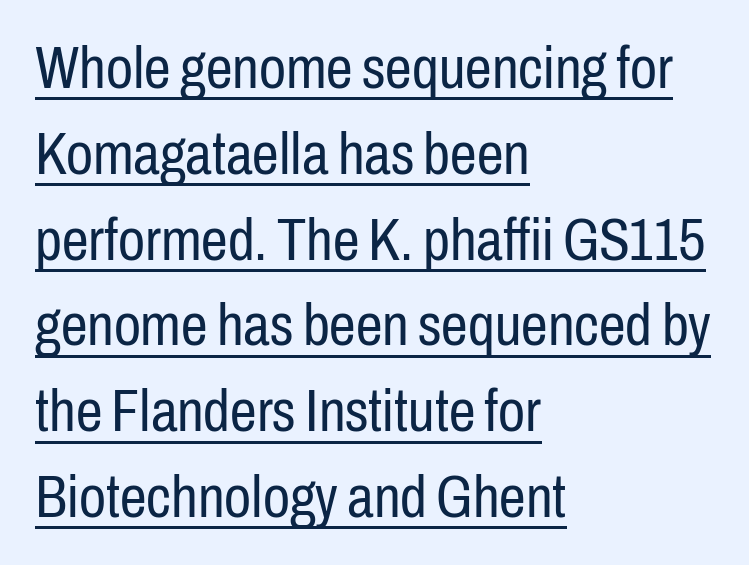
{"serif": "no", "italic": "no", "bold": "no", "weight": "regular", "width": "condensed", "stroke_contrast": "low", "x_height": "medium", "monospaced": "no", "underline": "yes", "align": "left", "line_spacing": "normal", "line_spacing_ratio": 1.43, "letter_spacing": "normal", "letter_spacing_em": 0.0, "glyph_px": 60}
